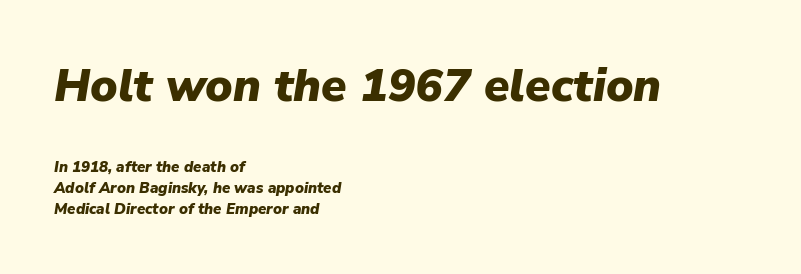
{"italic": "yes", "lean": "right", "slant_degrees": 9, "bold": "yes", "weight": "heavy", "width": "normal", "stroke_contrast": "low", "x_height": "medium", "monospaced": "no", "underline": "no", "align": "left", "line_spacing": "normal", "line_spacing_ratio": 1.41, "letter_spacing": "normal", "letter_spacing_em": 0.0, "larger_block": "first", "size_ratio": 3.07, "glyph_px": 46}
